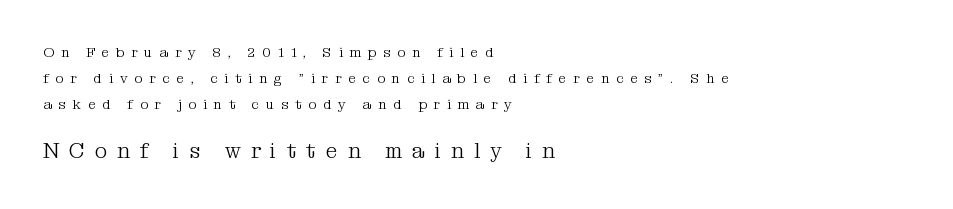
The image shows 21 px text type, upright; set left-aligned, line spacing 1.84x, unusually wide letter spacing (+0.48 em), not underlined; the second (bottom) block is 1.5x larger.
